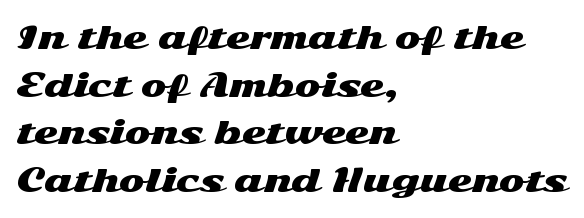
The image shows 31 px wide sans-serif type; set left-aligned, normal line spacing (1.54x), normal letter spacing, not underlined; medium stroke contrast and a medium x-height.
